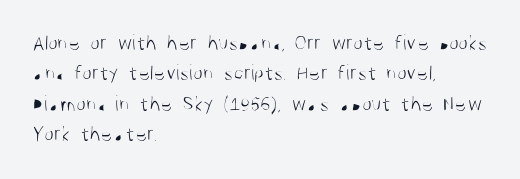
Q: Is the text bold? A: No.
Q: Is the text italic (slanted)? A: No, it is upright.
Q: Is the text underlined? A: No.
Q: How is the paragraph aligned? A: Left-aligned.
Q: Is the spacing between letters normal or unusually wide? A: Normal.
Q: Is the spacing between lines tight, normal or loose? A: Normal.
